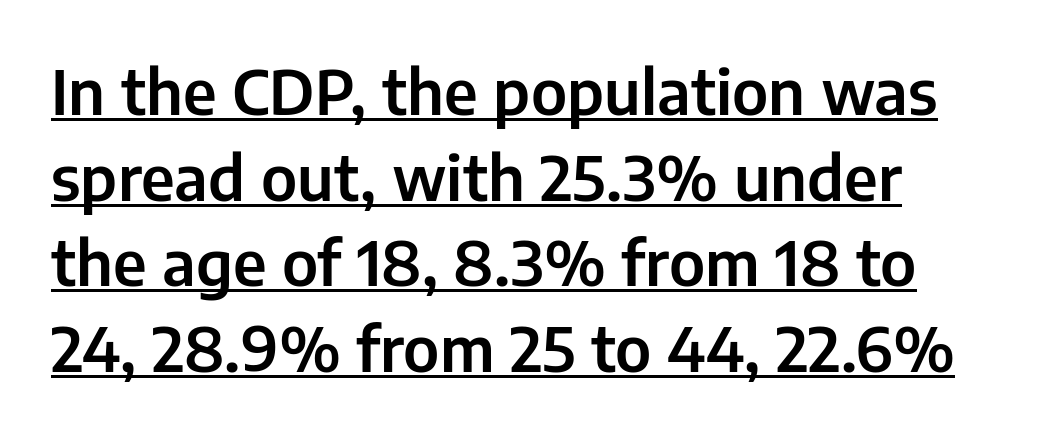
The image shows 62 px sans-serif type, upright; set left-aligned, normal line spacing (1.38x), normal letter spacing, underlined; low stroke contrast and a medium x-height.
